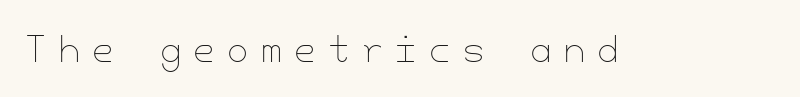
The image shows 34 px thin type, upright; set unusually wide letter spacing (+0.37 em), not underlined; low stroke contrast and a small x-height.
